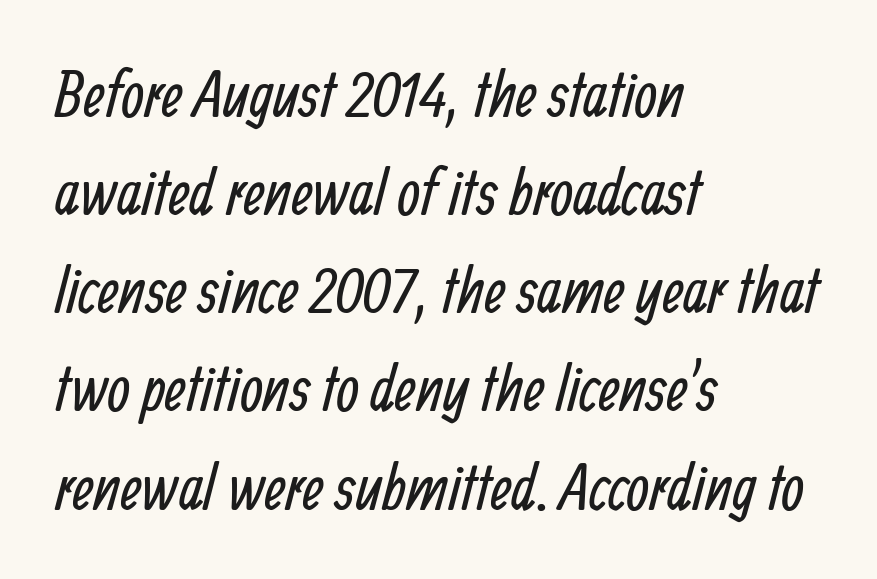
The image shows 65 px regular-weight, condensed sans-serif type; set left-aligned, normal line spacing (1.51x), normal letter spacing, not underlined; low stroke contrast and a medium x-height.
